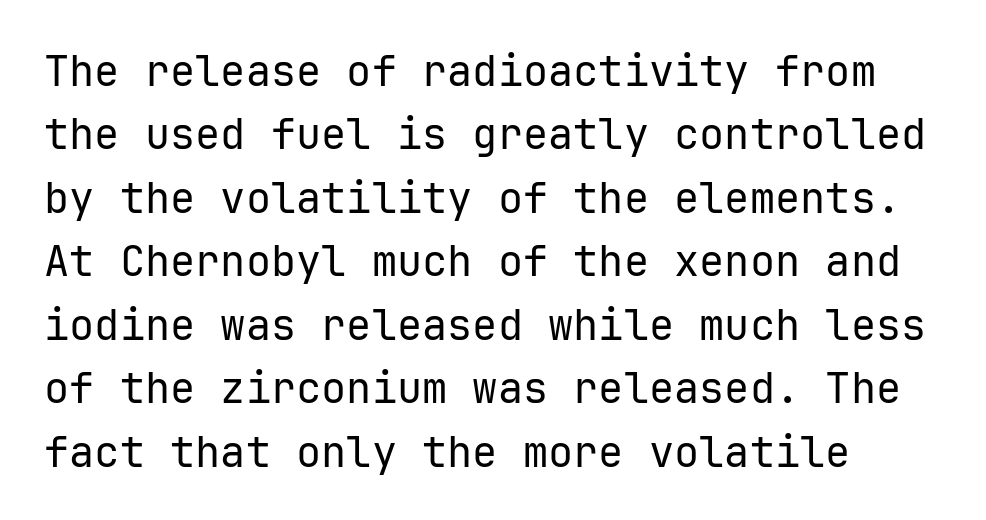
Q: Is the text bold? A: No.
Q: Is the text italic (slanted)? A: No, it is upright.
Q: Is the typeface a serif or a sans-serif typeface? A: Sans-serif.
Q: Is the text underlined? A: No.
Q: How is the paragraph aligned? A: Left-aligned.
Q: Is the spacing between letters normal or unusually wide? A: Normal.
Q: Is the spacing between lines tight, normal or loose? A: Normal.
Q: Width (condensed, normal, or wide)? A: Normal.
Q: Stroke contrast? A: Low.
Q: x-height? A: Medium.
Q: Monospaced? A: Yes.
